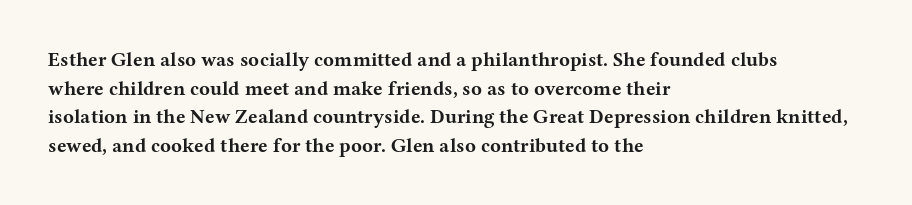
{"italic": "no", "bold": "yes", "underline": "no", "align": "left", "line_spacing": "normal", "line_spacing_ratio": 1.43, "letter_spacing": "normal", "letter_spacing_em": 0.0, "glyph_px": 20}
